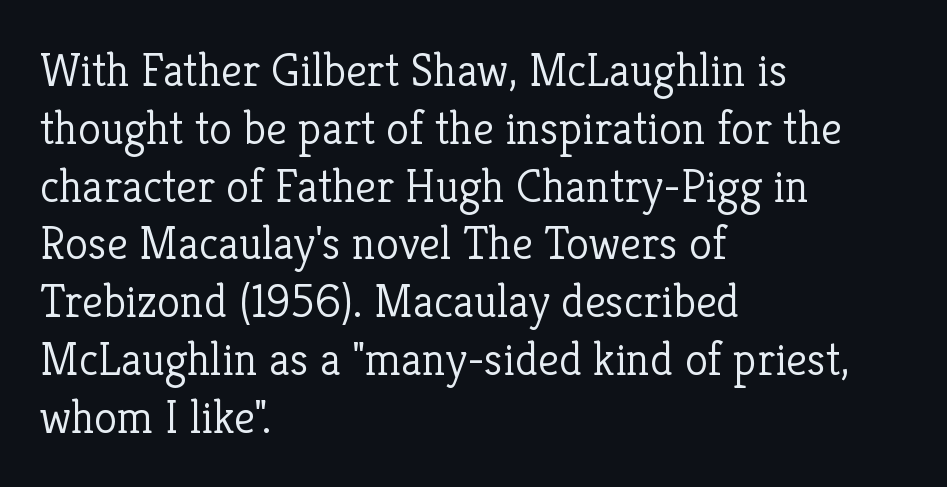
The face used here is proportionally spaced, like ordinary book or web type. Between one letter and the next there's only the usual sliver of space. No letter is thick-stroked: the sample isn't bold. Upright lettering throughout. This sample uses a serif face. The words here are not underlined.
